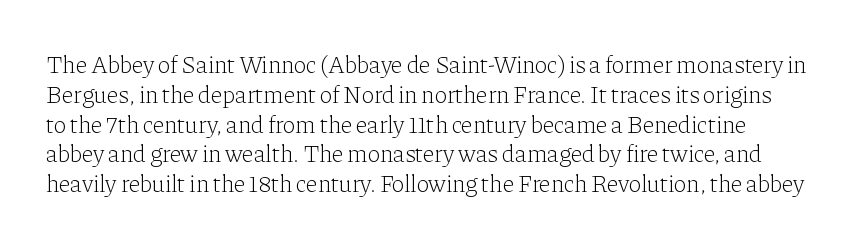
The image shows 24 px text type, upright; set line spacing 1.24x, normal letter spacing, not underlined.
